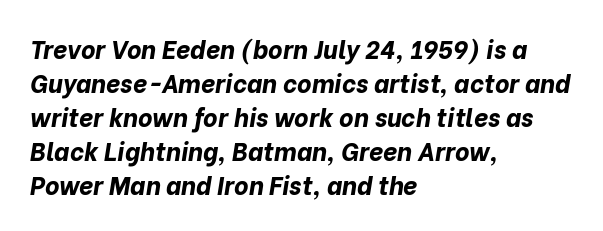
Glyph-to-glyph distance matches everyday printed text. A clean baseline with only descenders dipping below it. This sample keeps an unexceptional amount of space between lines. If you drew a line through each stem, it would be angled. The passage shown is emphatically bold.
